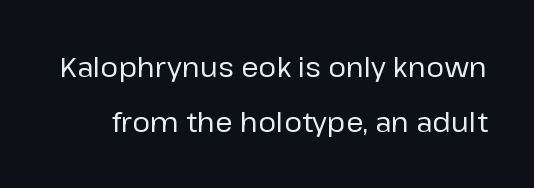
The image shows 28 px regular-weight sans-serif type, upright; set loose line spacing (1.95x), normal letter spacing, not underlined; low stroke contrast and a medium x-height.
